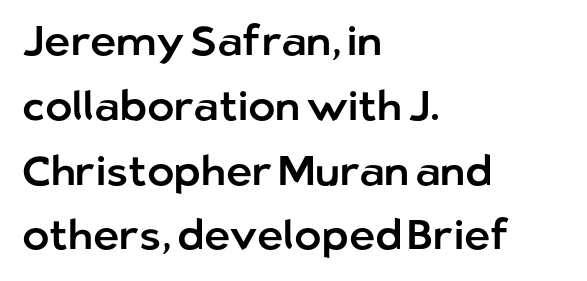
{"serif": "no", "italic": "no", "width": "normal", "stroke_contrast": "low", "x_height": "medium", "monospaced": "no", "underline": "no", "align": "left", "line_spacing": "normal", "line_spacing_ratio": 1.58, "letter_spacing": "normal", "letter_spacing_em": 0.0, "glyph_px": 41}
